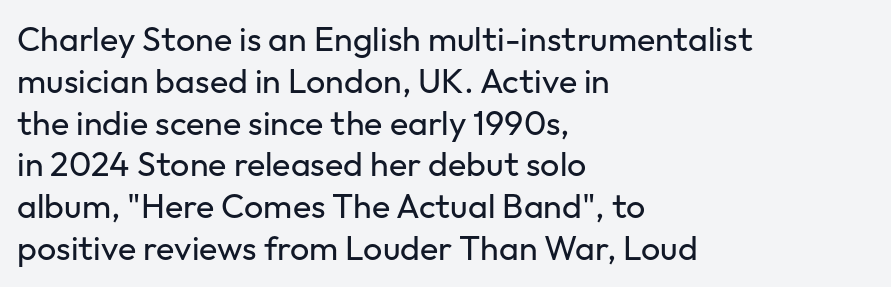
The letters advance in unequal steps, a hallmark of proportional type. Every row of glyphs begins at an identical x-position on the left. Beneath every word, the page is bare. The type sits square on the baseline with zero lean. The font sits on the lighter half of the weight spectrum, regular included. Nope, no serifs anywhere on these letters.
